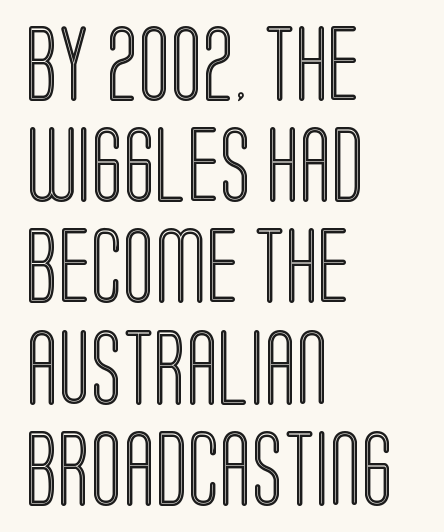
{"italic": "no", "width": "condensed", "x_height": "large", "monospaced": "no", "underline": "no", "align": "left", "line_spacing": "normal", "line_spacing_ratio": 1.35, "letter_spacing": "normal", "letter_spacing_em": 0.0, "glyph_px": 75}
